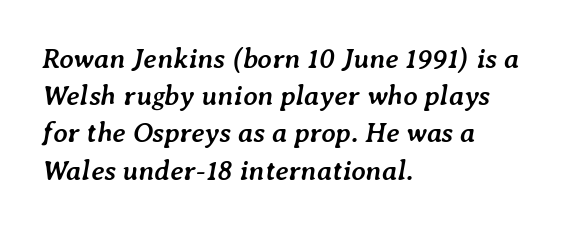
Heft: maximum for text — a bold. The passage is arranged the way most books set body copy — flush left. The vertical gap from one line to the next is medium. Varying glyph widths throughout — classic text-font behaviour.
